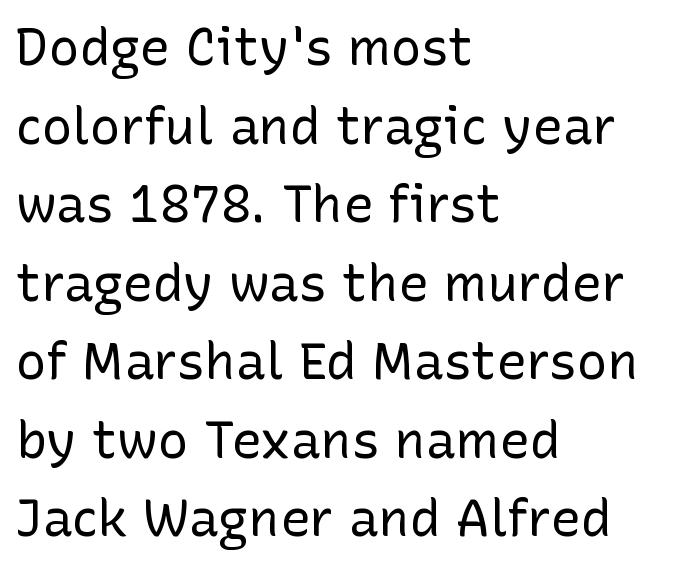
The image shows 51 px regular-weight sans-serif type, upright; set left-aligned, normal line spacing (1.54x), normal letter spacing, not underlined; low stroke contrast and a medium x-height.
